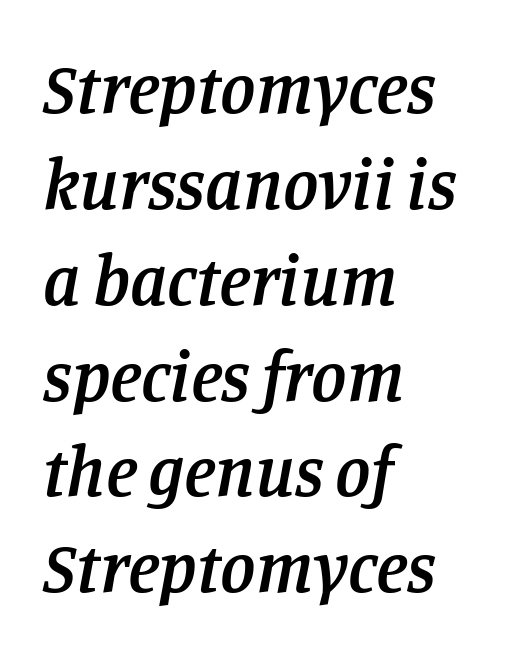
Think of a printed novel: that variable character pitch is what you see here. Compared with a centered layout, this one pins lines to the left instead. A bit beefed up — I'd call it semibold rather than bold. The string is rendered with underlining switched off.
